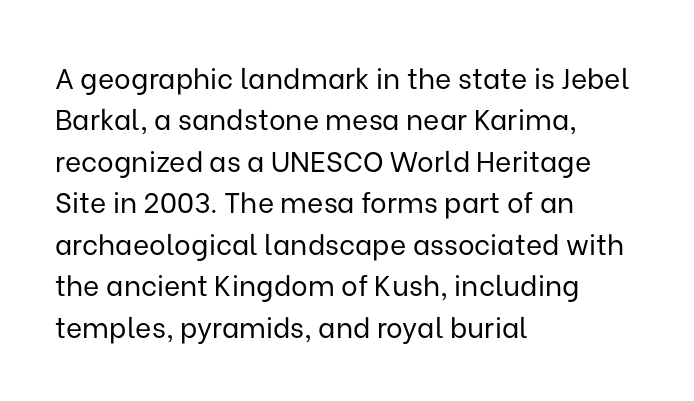
A student would call this left alignment; a typographer would say flush left, rag right. Students, observe: this is what conventionally led text looks like. These lines keep a tight, regular rhythm from letter to letter. No heavy texture on the line: the type isn't bold. Beneath every word, the page is bare. This rendering employs a face without finishing strokes, i.e., a sans-serif.
